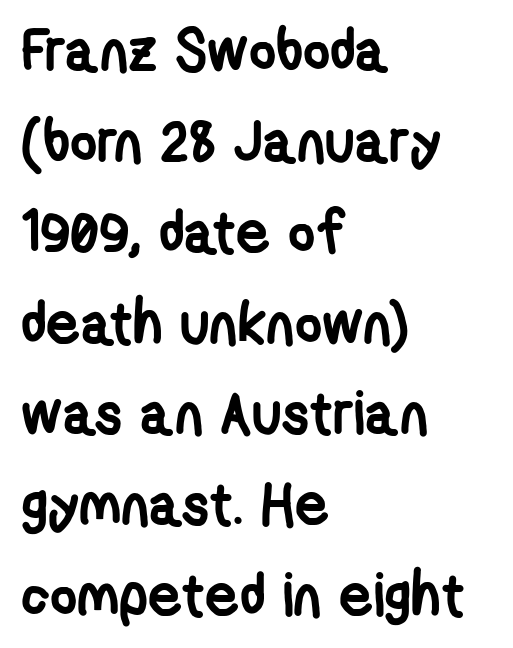
Q: Is the text bold? A: Yes.
Q: Is the typeface a serif or a sans-serif typeface? A: Sans-serif.
Q: Is the text underlined? A: No.
Q: How is the paragraph aligned? A: Left-aligned.
Q: Is the spacing between letters normal or unusually wide? A: Normal.
Q: Is the spacing between lines tight, normal or loose? A: Normal.
Q: Width (condensed, normal, or wide)? A: Condensed.
Q: Stroke contrast? A: Low.
Q: x-height? A: Medium.
Q: Monospaced? A: No.
